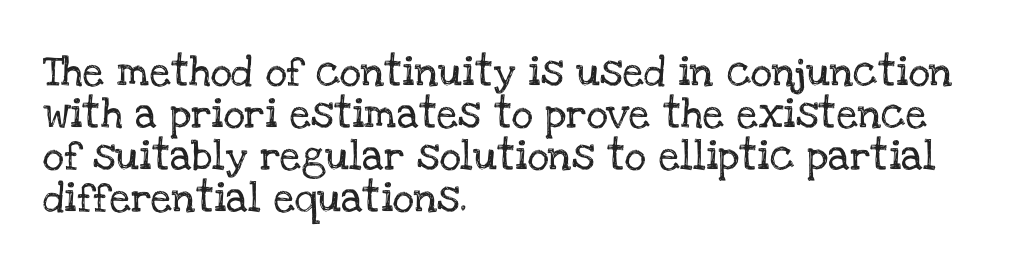
The string is rendered with underlining switched off. Italic: no, the glyphs are upright roman. This sample has the flowing, uneven cadence of proportional lettering. Glyph-to-glyph distance matches everyday printed text. These lines are composed in type with serifs.
